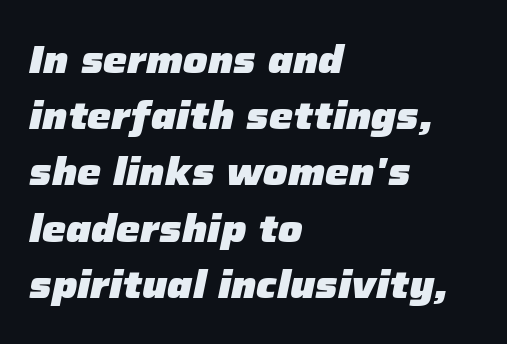
Underlining? Definitely not there. Think of a printed novel: that variable character pitch is what you see here. Reading down the column, the eye jumps a familiar distance to each next line. Heavy, bold letterforms.
